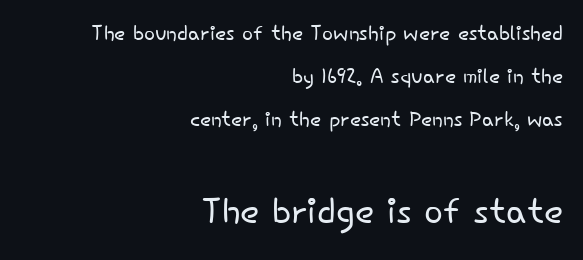
{"serif": "no", "italic": "no", "bold": "no", "weight": "light", "width": "normal", "stroke_contrast": "low", "x_height": "small", "monospaced": "no", "underline": "no", "align": "right", "line_spacing": "normal", "line_spacing_ratio": 1.48, "letter_spacing": "normal", "letter_spacing_em": 0.0, "larger_block": "second", "size_ratio": 1.72, "glyph_px": 50}
